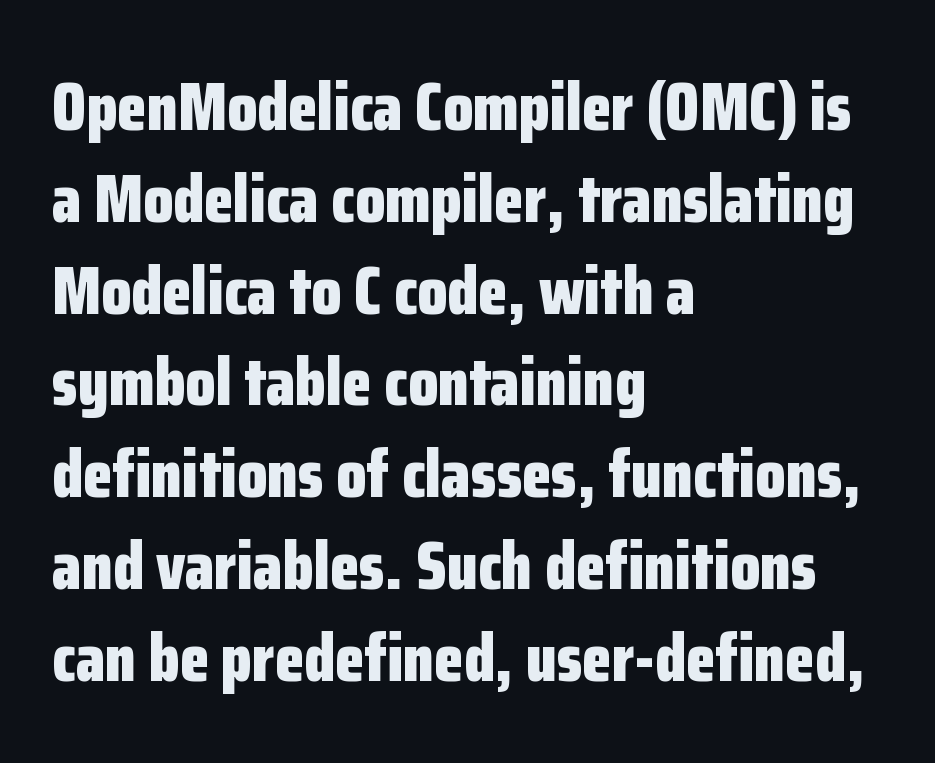
The image shows 68 px bold, condensed sans-serif type, upright; set left-aligned, normal line spacing (1.35x), normal letter spacing, not underlined; low stroke contrast and a medium x-height.
